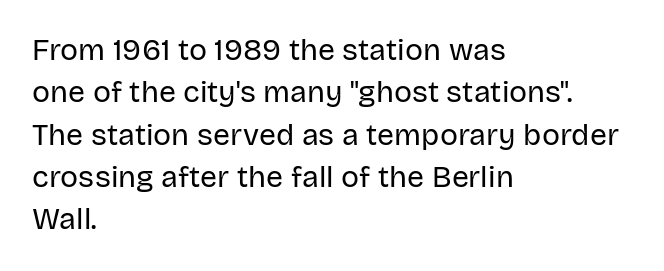
Q: Is the text bold? A: No.
Q: Is the text italic (slanted)? A: No, it is upright.
Q: Is the typeface a serif or a sans-serif typeface? A: Sans-serif.
Q: Is the text underlined? A: No.
Q: How is the paragraph aligned? A: Left-aligned.
Q: Is the spacing between letters normal or unusually wide? A: Normal.
Q: Is the spacing between lines tight, normal or loose? A: Normal.
Q: Width (condensed, normal, or wide)? A: Normal.
Q: Stroke contrast? A: Low.
Q: x-height? A: Large.
Q: Monospaced? A: No.
